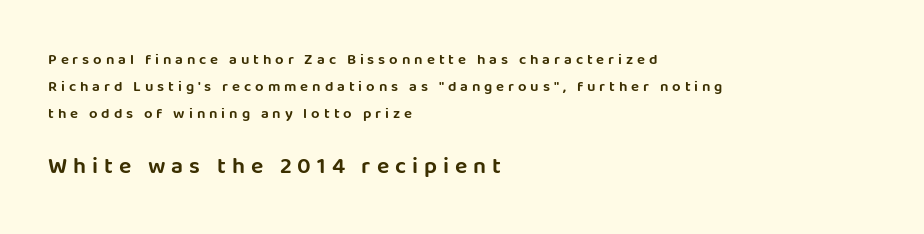
Q: Is the text italic (slanted)? A: No, it is upright.
Q: Is the text underlined? A: No.
Q: How is the paragraph aligned? A: Left-aligned.
Q: Is the spacing between letters normal or unusually wide? A: Unusually wide.
Q: Which block of text is set in a larger size, the first (top) or the second (bottom)? A: The second (bottom) one.
